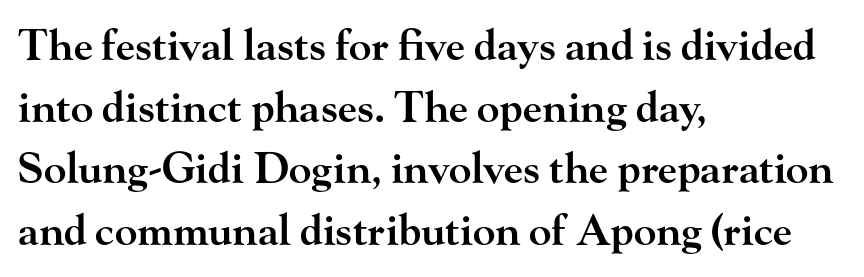
The image shows 42 px semibold, wide serif type, upright; set left-aligned, normal line spacing (1.47x), normal letter spacing, not underlined; high stroke contrast and a small x-height.
